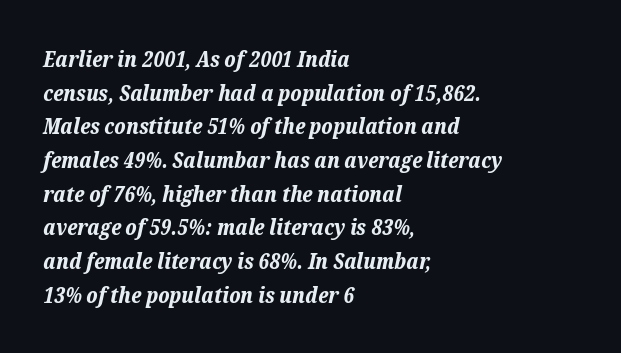
{"italic": "yes", "lean": "right", "slant_degrees": 12, "bold": "yes", "underline": "no", "align": "left", "line_spacing": "normal", "line_spacing_ratio": 1.53, "letter_spacing": "normal", "letter_spacing_em": 0.0, "glyph_px": 22}
